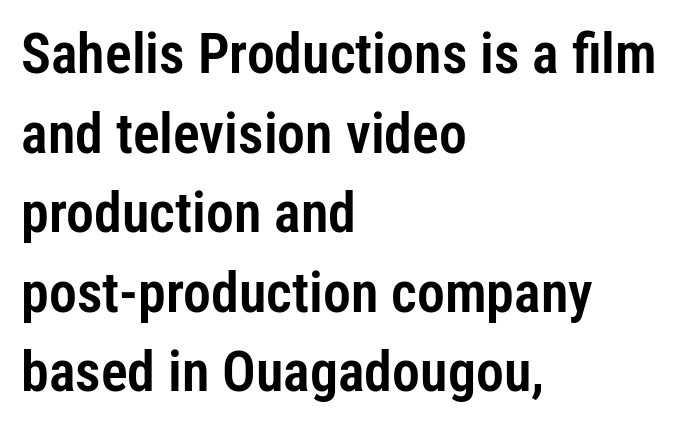
Q: Is the text italic (slanted)? A: No, it is upright.
Q: Is the typeface a serif or a sans-serif typeface? A: Sans-serif.
Q: Is the text underlined? A: No.
Q: How is the paragraph aligned? A: Left-aligned.
Q: Is the spacing between letters normal or unusually wide? A: Normal.
Q: Is the spacing between lines tight, normal or loose? A: Normal.
Q: Width (condensed, normal, or wide)? A: Condensed.
Q: Stroke contrast? A: Low.
Q: x-height? A: Medium.
Q: Monospaced? A: No.
